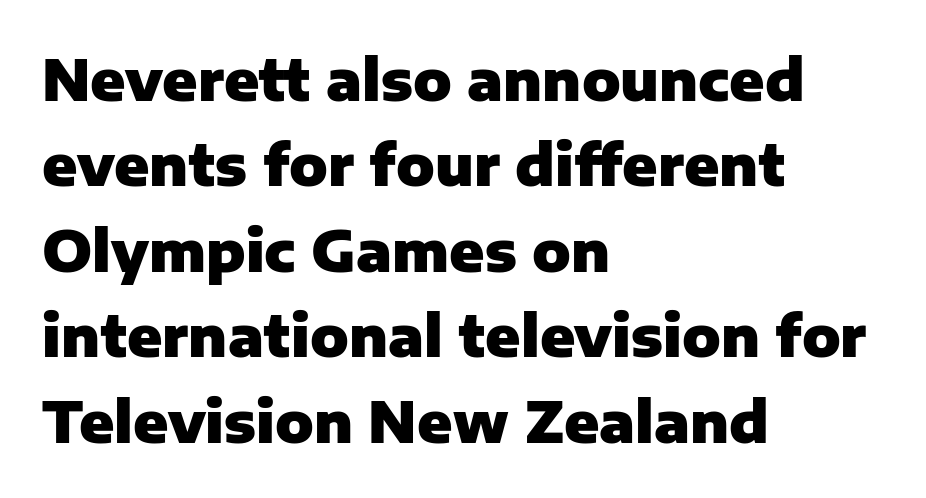
Notice how descenders clear the ascenders below comfortably — that's standard leading. A typesetter would call this proportional, since set widths differ per character. How are the letters spaced? Ordinarily, with no added tracking. The passage shown is not underscored anywhere. The ragged edge is on the right, which tells us the setting is flush left. Heavy, bold letterforms.
